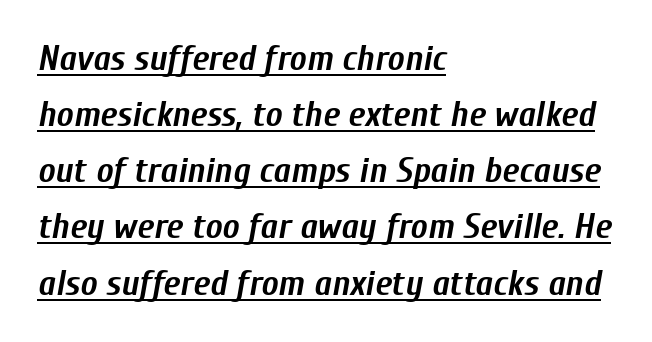
Q: Is the text bold? A: Yes.
Q: Is the text italic (slanted)? A: Yes, it leans right by about 10 degrees.
Q: Is the text underlined? A: Yes.
Q: How is the paragraph aligned? A: Left-aligned.
Q: Is the spacing between letters normal or unusually wide? A: Normal.
Q: Is the spacing between lines tight, normal or loose? A: Normal.
Q: Width (condensed, normal, or wide)? A: Condensed.
Q: Stroke contrast? A: Low.
Q: x-height? A: Medium.
Q: Monospaced? A: No.
